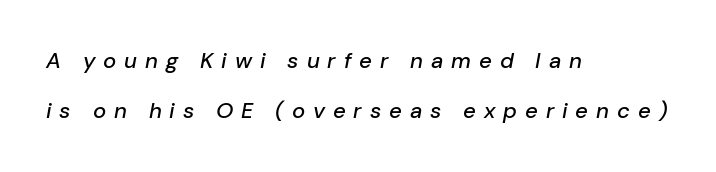
{"italic": "yes", "lean": "right", "slant_degrees": 10, "underline": "no", "align": "left", "line_spacing": "loose", "line_spacing_ratio": 2.29, "letter_spacing": "wide", "letter_spacing_em": 0.36, "glyph_px": 22}
